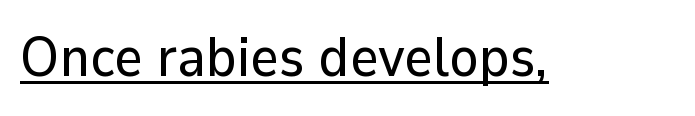
The image shows 55 px sans-serif type, upright; set normal letter spacing, underlined; low stroke contrast and a medium x-height.
